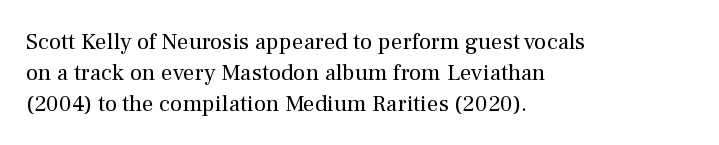
The image shows 23 px text type, upright; set left-aligned, normal line spacing (1.34x), normal letter spacing, not underlined.
